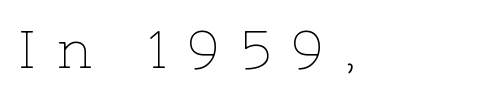
Q: Is the text bold? A: No.
Q: Is the text italic (slanted)? A: No, it is upright.
Q: Is the typeface a serif or a sans-serif typeface? A: Serif.
Q: Is the text underlined? A: No.
Q: How is the paragraph aligned? A: Left-aligned.
Q: Is the spacing between letters normal or unusually wide? A: Unusually wide.
Q: Width (condensed, normal, or wide)? A: Normal.
Q: Stroke contrast? A: Low.
Q: x-height? A: Medium.
Q: Monospaced? A: No.
